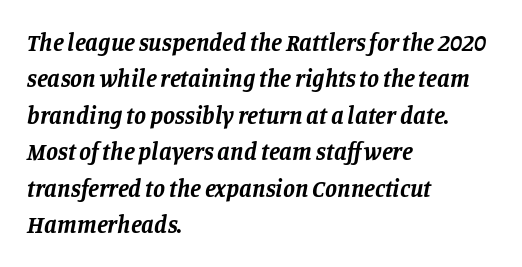
Q: Is the text bold? A: Yes.
Q: Is the text italic (slanted)? A: Yes, it leans right by about 11 degrees.
Q: Is the text underlined? A: No.
Q: How is the paragraph aligned? A: Left-aligned.
Q: Is the spacing between letters normal or unusually wide? A: Normal.
Q: Is the spacing between lines tight, normal or loose? A: Normal.
